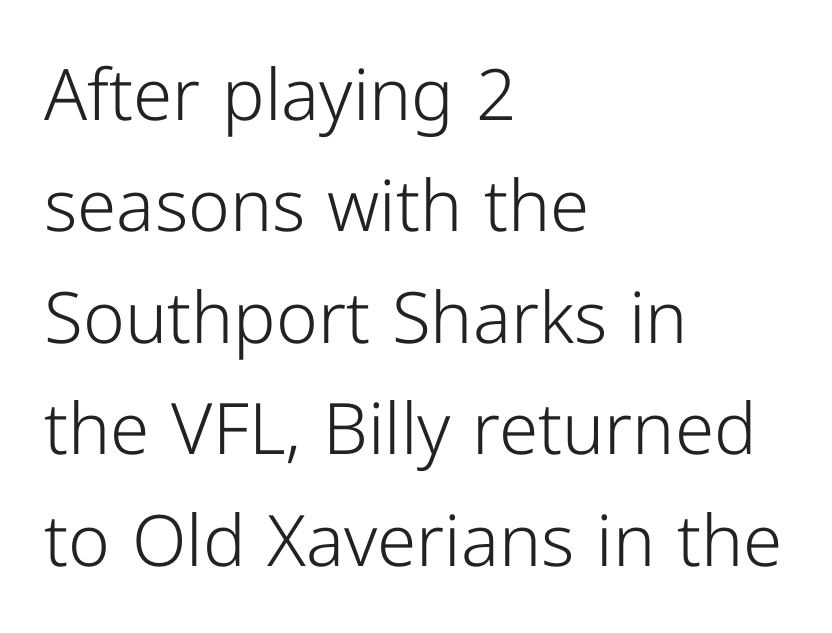
The string is rendered with underlining switched off. Look at the tracking — it's just the regular setting, nothing added. Nope, not italic — everything's standing straight. Unlike a traditional serif, this face leaves its strokes unadorned.
